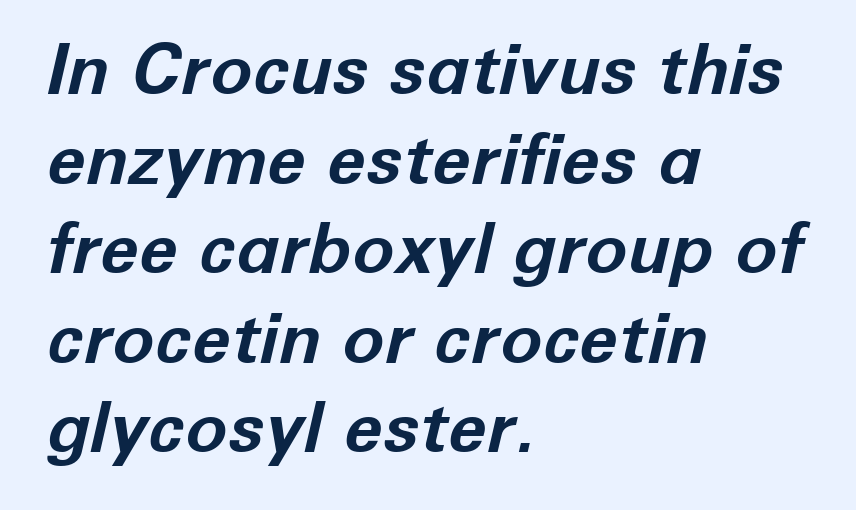
Q: Is the text bold? A: Yes.
Q: Is the text italic (slanted)? A: Yes, it leans right by about 12 degrees.
Q: Is the text underlined? A: No.
Q: How is the paragraph aligned? A: Left-aligned.
Q: Is the spacing between letters normal or unusually wide? A: Normal.
Q: Is the spacing between lines tight, normal or loose? A: Normal.
Q: Width (condensed, normal, or wide)? A: Normal.
Q: Stroke contrast? A: Low.
Q: x-height? A: Medium.
Q: Monospaced? A: No.
